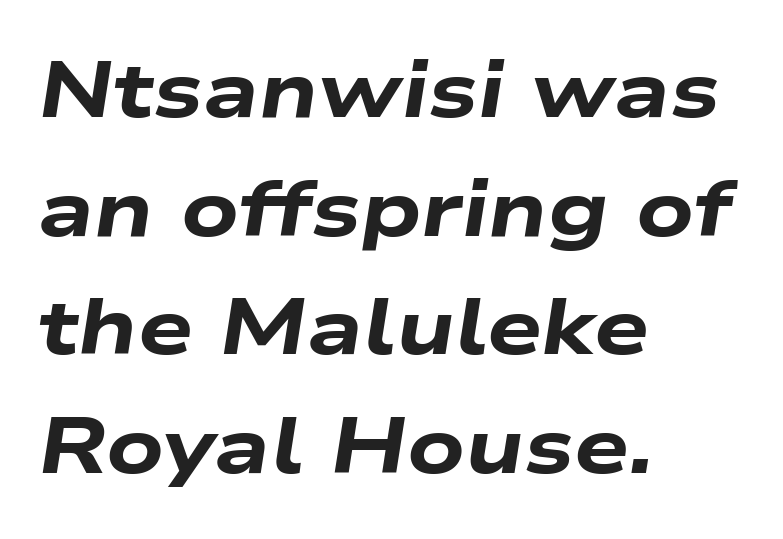
These lines were composed using italics. Leading: standard. Leftover space on each line is placed entirely after the last word. Is this a fixed-width face? No — the glyphs have proportional, varying widths. The typesetting leans heavy: a genuine bold.
